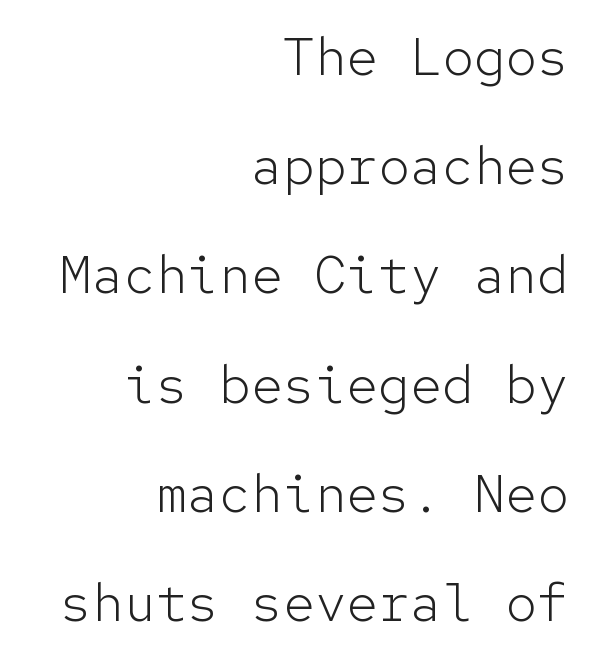
Q: Is the text bold? A: No.
Q: Is the text italic (slanted)? A: No, it is upright.
Q: Is the typeface a serif or a sans-serif typeface? A: Sans-serif.
Q: Is the text underlined? A: No.
Q: How is the paragraph aligned? A: Right-aligned.
Q: Is the spacing between letters normal or unusually wide? A: Normal.
Q: Is the spacing between lines tight, normal or loose? A: Loose.
Q: Width (condensed, normal, or wide)? A: Normal.
Q: Stroke contrast? A: Low.
Q: x-height? A: Medium.
Q: Monospaced? A: Yes.
